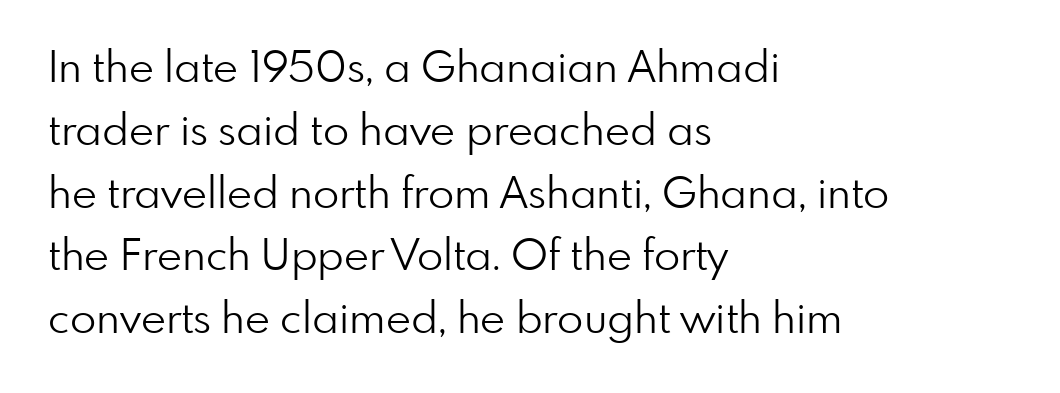
Only glyphs here, with clear space below each row. A student would call this left alignment; a typographer would say flush left, rag right. Stroke mass is kept to a normal reading level or below. A typesetter would mark this as roman, not italic.
